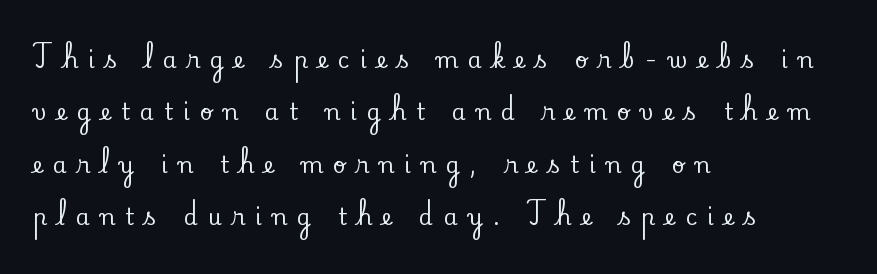
Q: Is the text italic (slanted)? A: No, it is upright.
Q: Is the text underlined? A: No.
Q: How is the paragraph aligned? A: Left-aligned.
Q: Is the spacing between letters normal or unusually wide? A: Unusually wide.
Q: Is the spacing between lines tight, normal or loose? A: Loose.
